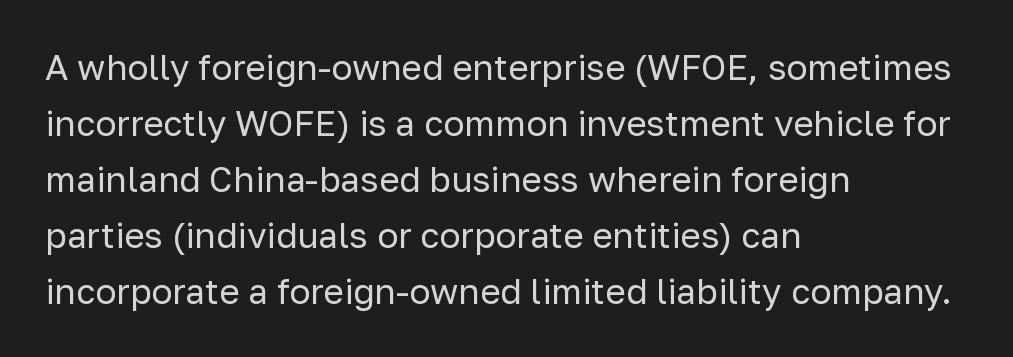
Horizontally, the lines are justified to the leading edge only. Does extra space separate the letters? No, they use regular spacing. When letters stand straight like this, we call the style roman or upright. The weight tops out at a normal text grade.
